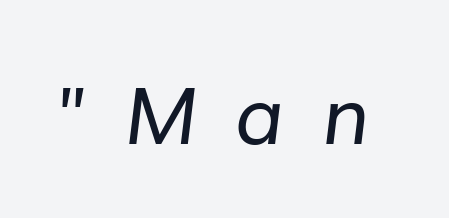
{"serif": "no", "bold": "no", "weight": "regular", "width": "normal", "stroke_contrast": "low", "x_height": "medium", "monospaced": "no", "underline": "no", "letter_spacing": "wide", "letter_spacing_em": 0.47, "glyph_px": 79}
